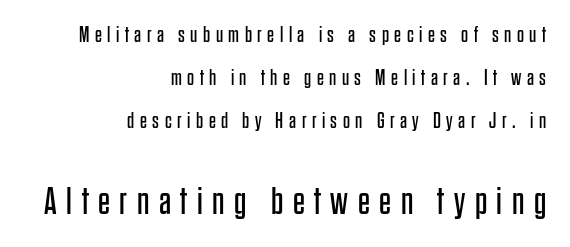
The image shows 38 px regular-weight, condensed sans-serif type, upright; set right-aligned, loose line spacing (1.95x), unusually wide letter spacing (+0.25 em), not underlined; the second (bottom) block is 1.73x larger; low stroke contrast and a large x-height.
